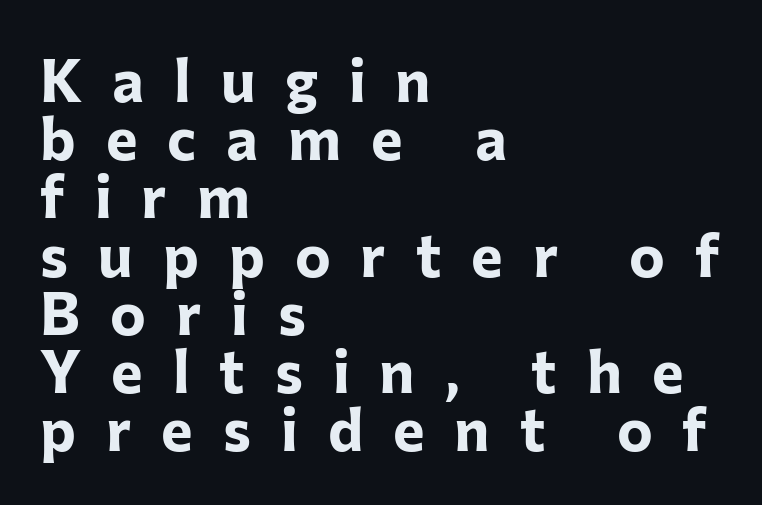
The font family rendered here belongs to the sans-serif group. Every character sits straight up, as roman type does. Quick note: interline space is minimal. A typesetter would call this proportional, since set widths differ per character. Letters rest on an invisible, unmarked baseline.
